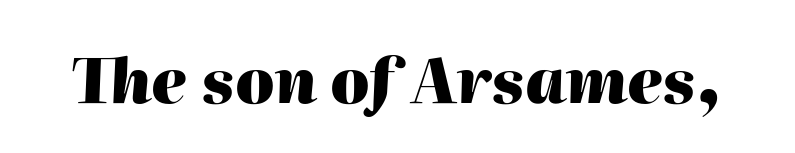
Q: Is the text bold? A: Yes.
Q: Is the text italic (slanted)? A: Yes, it leans right by about 2 degrees.
Q: Is the text underlined? A: No.
Q: Is the spacing between letters normal or unusually wide? A: Normal.
Q: Width (condensed, normal, or wide)? A: Normal.
Q: Stroke contrast? A: High.
Q: x-height? A: Medium.
Q: Monospaced? A: No.
